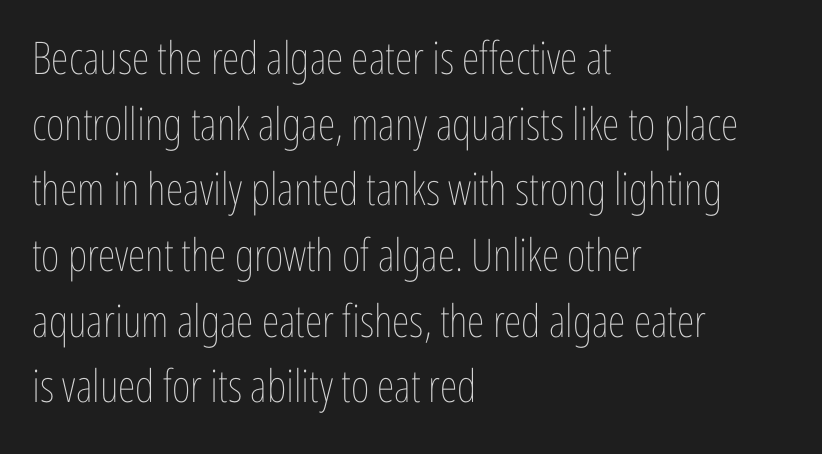
The letters advance in unequal steps, a hallmark of proportional type. This rendering uses left alignment, leaving the right contour irregular. Is there any slant? The stems are plumb. No chunkiness to these letters — they're not bold.
